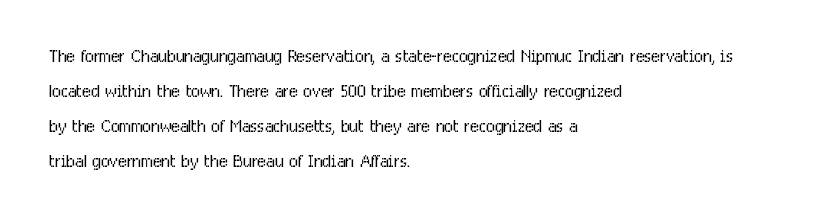
The image shows 23 px text type, upright; set left-aligned, normal line spacing (1.52x), normal letter spacing, not underlined.
